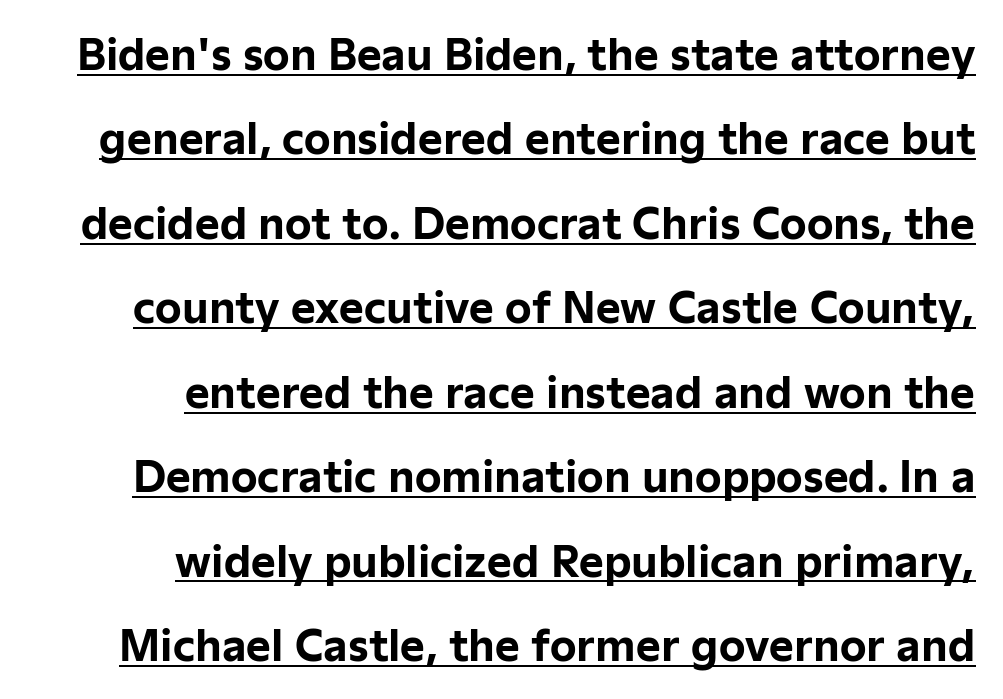
The face used here has the dense, thick strokes of a bold. Quick note: interline space is abundant. Characters follow at the spacing the type designer built in. This sample is right-justified, so line beginnings fall wherever the words allow. The glyphs in this specimen are sans serif. Italic: no, the glyphs are upright roman.
